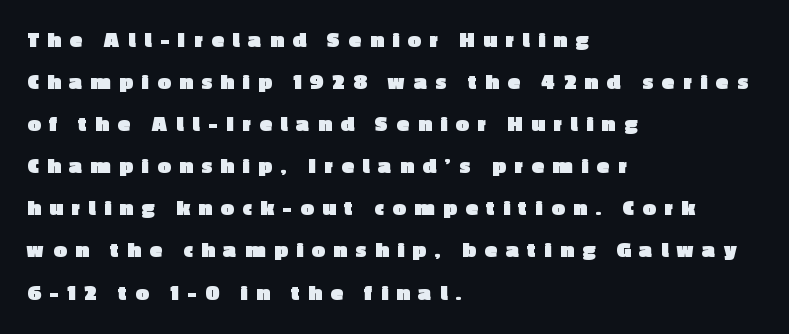
{"italic": "no", "bold": "yes", "underline": "no", "align": "left", "line_spacing_ratio": 1.83, "letter_spacing": "wide", "letter_spacing_em": 0.39, "glyph_px": 23}
